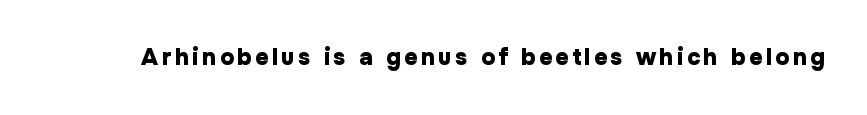
{"italic": "no", "bold": "yes", "underline": "no", "glyph_px": 23}
